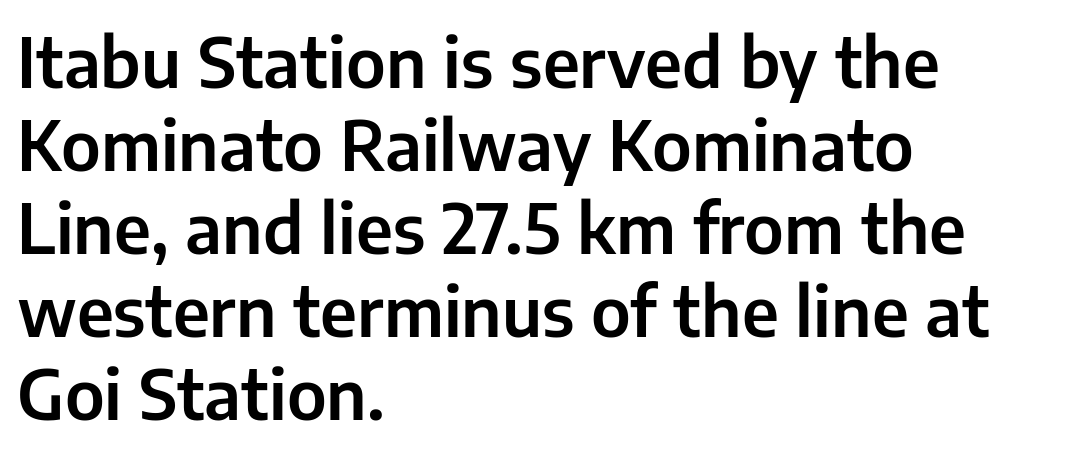
Letter spacing: default. Unlike a traditional serif, this face leaves its strokes unadorned. Tall strokes in this sample are plumb rather than angled. The passage shown is not underscored anywhere.
